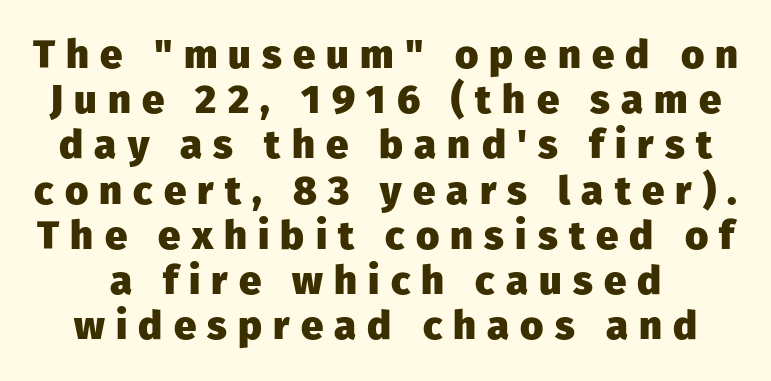
Q: Is the text bold? A: Yes.
Q: Is the text italic (slanted)? A: No, it is upright.
Q: Is the typeface a serif or a sans-serif typeface? A: Sans-serif.
Q: Is the text underlined? A: No.
Q: Is the spacing between letters normal or unusually wide? A: Unusually wide.
Q: Is the spacing between lines tight, normal or loose? A: Tight.
Q: Width (condensed, normal, or wide)? A: Normal.
Q: Stroke contrast? A: Low.
Q: x-height? A: Medium.
Q: Monospaced? A: No.
